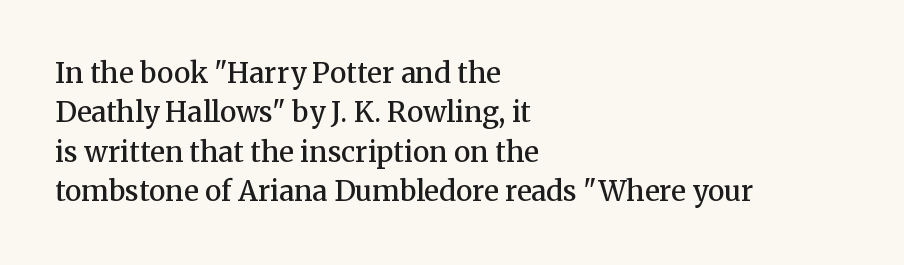
A typesetter would label this face a serif. Note the varied advance widths — an 'i' is clearly narrower than an 'm'. A roman cut, with each character standing at attention. Descenders hang freely into open space.
